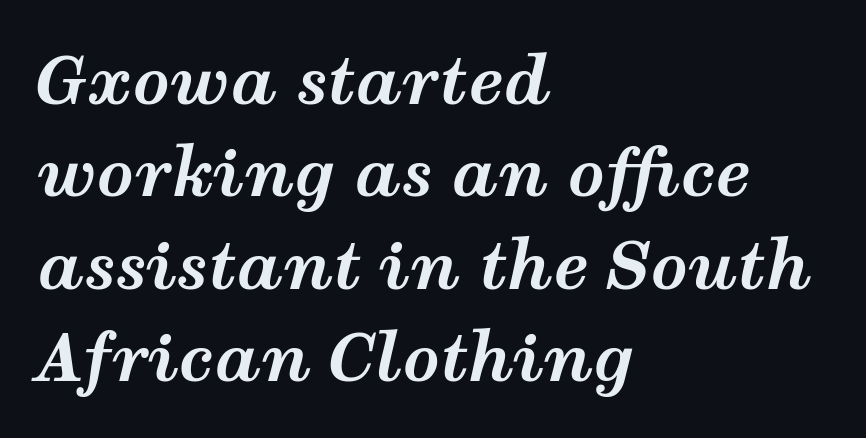
Q: Is the text bold? A: Yes.
Q: Is the text italic (slanted)? A: Yes, it leans right by about 12 degrees.
Q: Is the text underlined? A: No.
Q: How is the paragraph aligned? A: Left-aligned.
Q: Is the spacing between letters normal or unusually wide? A: Normal.
Q: Is the spacing between lines tight, normal or loose? A: Normal.
Q: Width (condensed, normal, or wide)? A: Wide.
Q: Stroke contrast? A: Medium.
Q: x-height? A: Medium.
Q: Monospaced? A: No.
